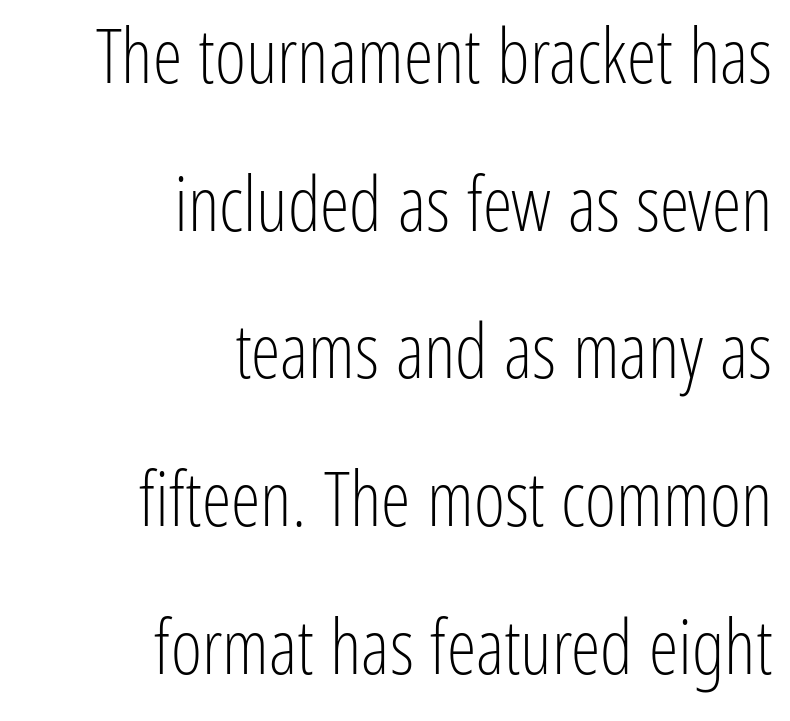
Q: Is the text bold? A: No.
Q: Is the text italic (slanted)? A: No, it is upright.
Q: Is the typeface a serif or a sans-serif typeface? A: Sans-serif.
Q: Is the text underlined? A: No.
Q: How is the paragraph aligned? A: Right-aligned.
Q: Is the spacing between letters normal or unusually wide? A: Normal.
Q: Is the spacing between lines tight, normal or loose? A: Loose.
Q: Width (condensed, normal, or wide)? A: Condensed.
Q: Stroke contrast? A: Low.
Q: x-height? A: Medium.
Q: Monospaced? A: No.
